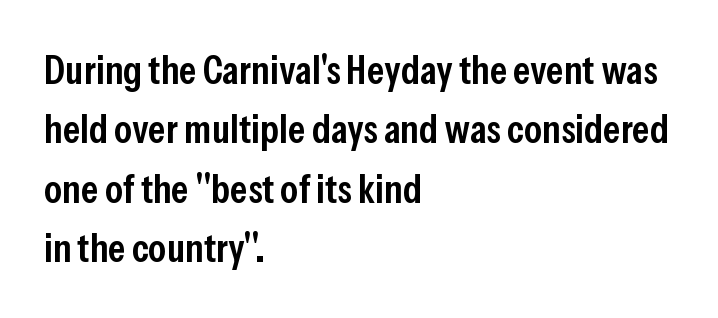
Q: Is the text bold? A: Semi-bold.
Q: Is the text italic (slanted)? A: No, it is upright.
Q: Is the typeface a serif or a sans-serif typeface? A: Sans-serif.
Q: Is the text underlined? A: No.
Q: How is the paragraph aligned? A: Left-aligned.
Q: Is the spacing between letters normal or unusually wide? A: Normal.
Q: Is the spacing between lines tight, normal or loose? A: Normal.
Q: Width (condensed, normal, or wide)? A: Condensed.
Q: Stroke contrast? A: Low.
Q: x-height? A: Medium.
Q: Monospaced? A: No.
